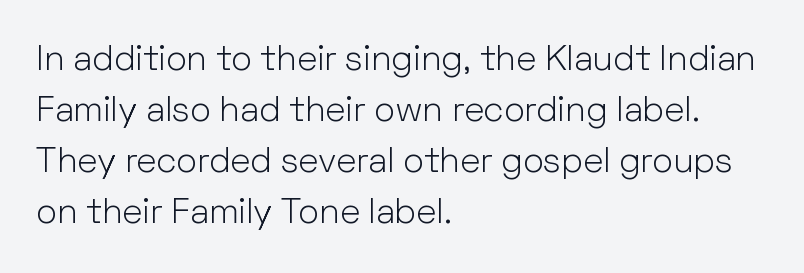
{"serif": "no", "italic": "no", "bold": "no", "weight": "light", "width": "normal", "stroke_contrast": "low", "x_height": "medium", "monospaced": "no", "underline": "no", "align": "left", "line_spacing": "normal", "line_spacing_ratio": 1.46, "letter_spacing": "normal", "letter_spacing_em": 0.0, "glyph_px": 35}
